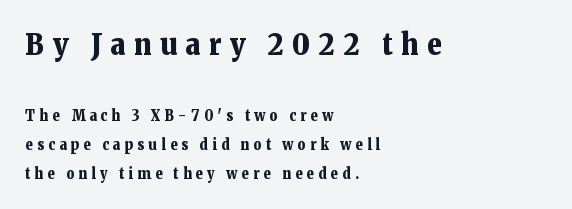
Q: Is the text bold? A: Yes.
Q: Is the text italic (slanted)? A: No, it is upright.
Q: Is the typeface a serif or a sans-serif typeface? A: Serif.
Q: Is the text underlined? A: No.
Q: How is the paragraph aligned? A: Left-aligned.
Q: Is the spacing between letters normal or unusually wide? A: Unusually wide.
Q: Is the spacing between lines tight, normal or loose? A: Loose.
Q: Which block of text is set in a larger size, the first (top) or the second (bottom)? A: The first (top) one.
Q: Width (condensed, normal, or wide)? A: Normal.
Q: Stroke contrast? A: Low.
Q: x-height? A: Medium.
Q: Monospaced? A: No.
